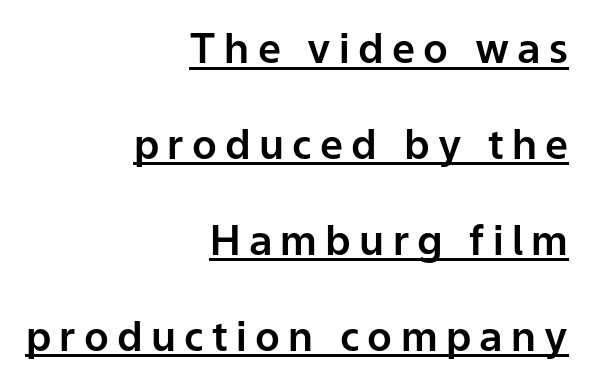
Does the copy run flush right? Yes — the right margin is perfectly even. Do the characters align in a grid? No, the font is proportional. Has an underline been added? It has. Baseline-to-baseline distance is far greater than the letter height. It's the straight-up-and-down kind of type.
